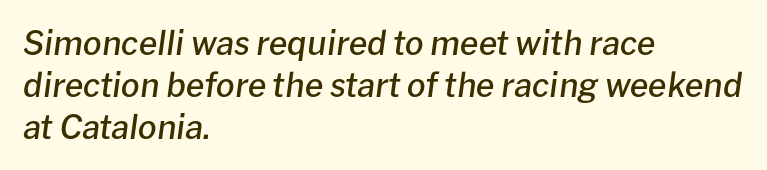
{"italic": "yes", "lean": "right", "slant_degrees": 8, "bold": "semi", "weight": "semibold", "width": "normal", "stroke_contrast": "low", "x_height": "medium", "monospaced": "no", "underline": "no", "align": "left", "line_spacing": "normal", "line_spacing_ratio": 1.27, "letter_spacing": "normal", "letter_spacing_em": 0.0, "glyph_px": 33}
